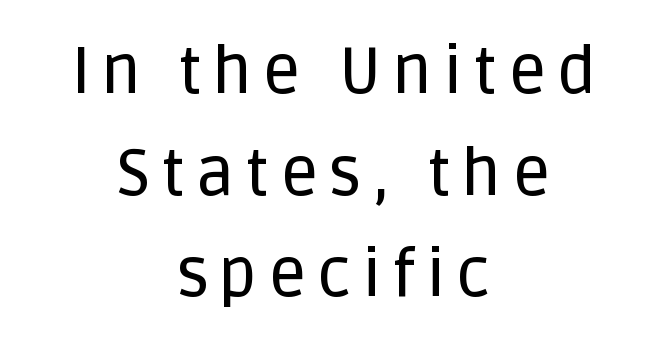
The image shows 66 px sans-serif type, upright; set centered, normal line spacing (1.54x), not underlined; low stroke contrast and a large x-height.
